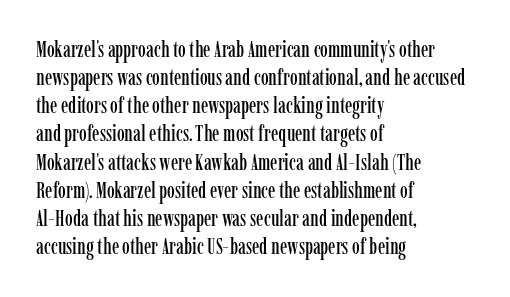
Q: Is the text italic (slanted)? A: No, it is upright.
Q: Is the text underlined? A: No.
Q: How is the paragraph aligned? A: Left-aligned.
Q: Is the spacing between letters normal or unusually wide? A: Normal.
Q: Is the spacing between lines tight, normal or loose? A: Normal.
